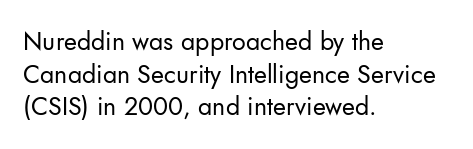
The image shows 25 px text type, upright; set left-aligned, normal line spacing (1.31x), normal letter spacing, not underlined.
